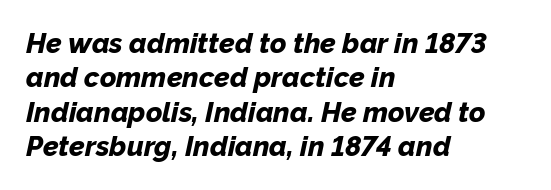
The image shows 28 px bold type, italic (leaning right); set left-aligned, line spacing 1.23x, normal letter spacing, not underlined; low stroke contrast and a medium x-height.
